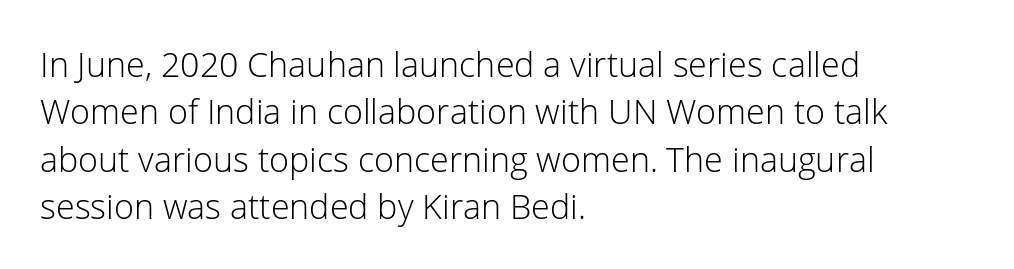
Is there much room between lines? A standard amount, neither cramped nor airy. Is the block centered? No — it sits flush against the left margin. The tracking reads as untouched default to a designer's eye. The type family on display is of the sans-serif kind. This is the regular roman posture of the typeface.
